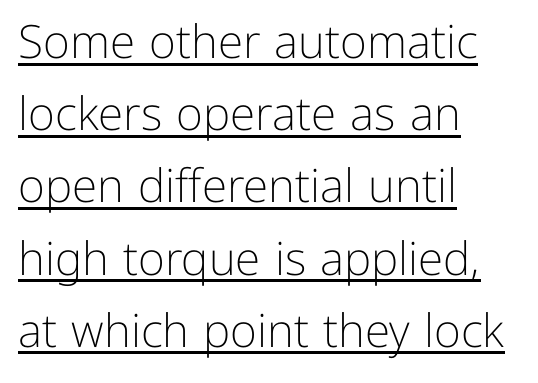
{"serif": "no", "italic": "no", "bold": "no", "weight": "light", "width": "normal", "stroke_contrast": "low", "x_height": "medium", "monospaced": "no", "underline": "yes", "align": "left", "line_spacing": "normal", "line_spacing_ratio": 1.57, "letter_spacing": "normal", "letter_spacing_em": 0.0, "glyph_px": 46}
